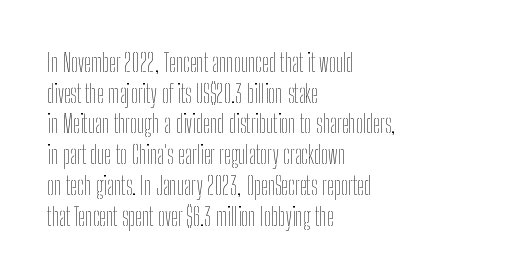
Q: Is the text bold? A: No.
Q: Is the text italic (slanted)? A: No, it is upright.
Q: Is the text underlined? A: No.
Q: How is the paragraph aligned? A: Left-aligned.
Q: Is the spacing between letters normal or unusually wide? A: Normal.
